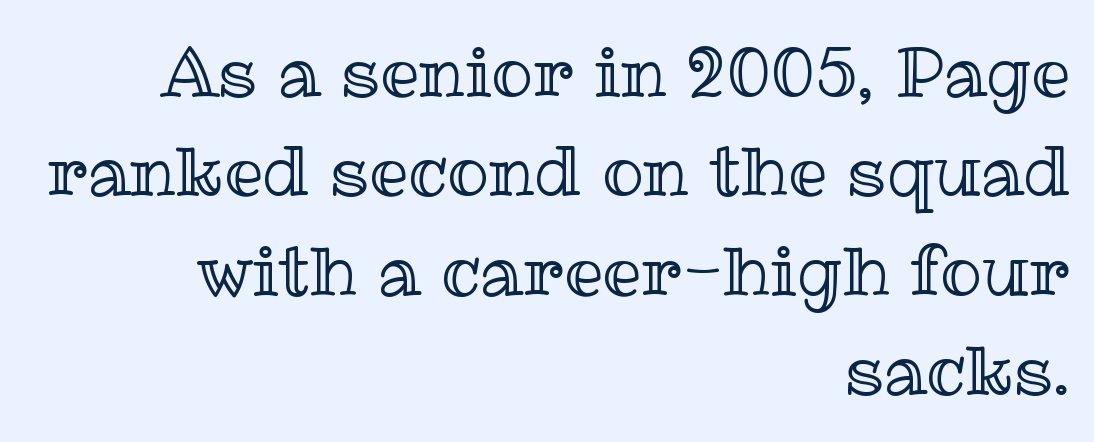
{"italic": "no", "width": "normal", "x_height": "medium", "monospaced": "no", "underline": "no", "align": "right", "line_spacing": "normal", "line_spacing_ratio": 1.44, "letter_spacing": "normal", "letter_spacing_em": 0.0, "glyph_px": 69}
